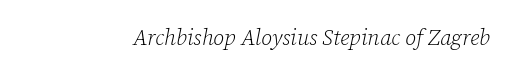
{"italic": "yes", "lean": "right", "slant_degrees": 12, "bold": "no", "underline": "no", "letter_spacing": "normal", "letter_spacing_em": 0.0, "glyph_px": 22}
